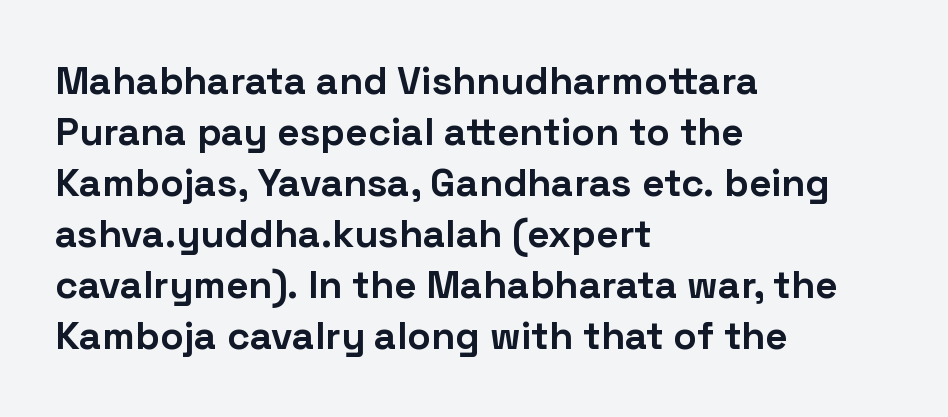
The image shows 39 px bold sans-serif type, upright; set left-aligned, normal line spacing (1.31x), normal letter spacing, not underlined; low stroke contrast and a medium x-height.
